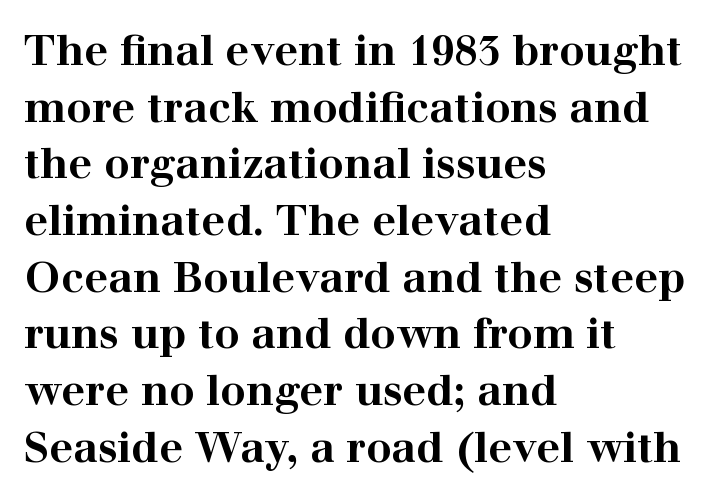
{"serif": "yes", "italic": "no", "bold": "yes", "weight": "bold", "width": "wide", "stroke_contrast": "high", "x_height": "medium", "monospaced": "no", "underline": "no", "align": "left", "line_spacing": "normal", "line_spacing_ratio": 1.35, "letter_spacing": "normal", "letter_spacing_em": 0.0, "glyph_px": 42}
